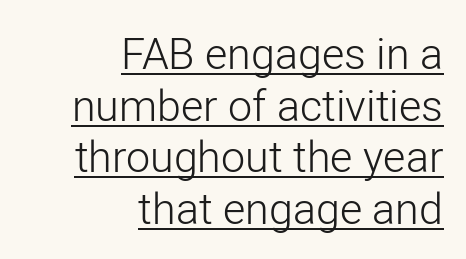
{"serif": "no", "italic": "no", "bold": "no", "weight": "light", "width": "normal", "stroke_contrast": "low", "x_height": "medium", "monospaced": "no", "underline": "yes", "align": "right", "line_spacing_ratio": 1.2, "letter_spacing": "normal", "letter_spacing_em": 0.0, "glyph_px": 43}
